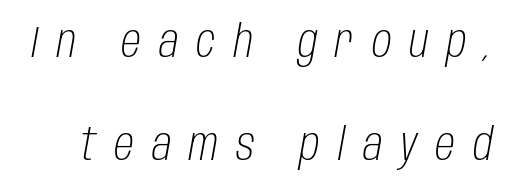
{"italic": "yes", "lean": "right", "slant_degrees": 10, "bold": "no", "weight": "light", "width": "condensed", "stroke_contrast": "low", "x_height": "large", "monospaced": "no", "underline": "no", "line_spacing": "loose", "line_spacing_ratio": 2.28, "letter_spacing": "wide", "letter_spacing_em": 0.4, "glyph_px": 45}
